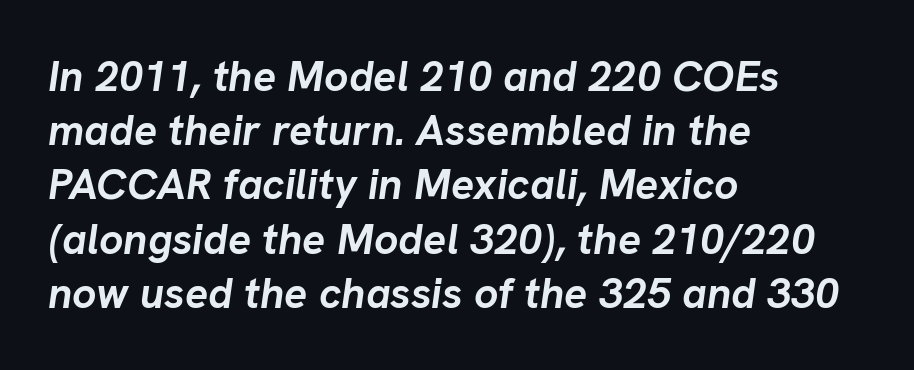
Q: Is the text bold? A: Yes.
Q: Is the text italic (slanted)? A: Yes, it leans right by about 8 degrees.
Q: Is the text underlined? A: No.
Q: How is the paragraph aligned? A: Left-aligned.
Q: Is the spacing between letters normal or unusually wide? A: Normal.
Q: Is the spacing between lines tight, normal or loose? A: Normal.
Q: Width (condensed, normal, or wide)? A: Normal.
Q: Stroke contrast? A: Low.
Q: x-height? A: Medium.
Q: Monospaced? A: No.
